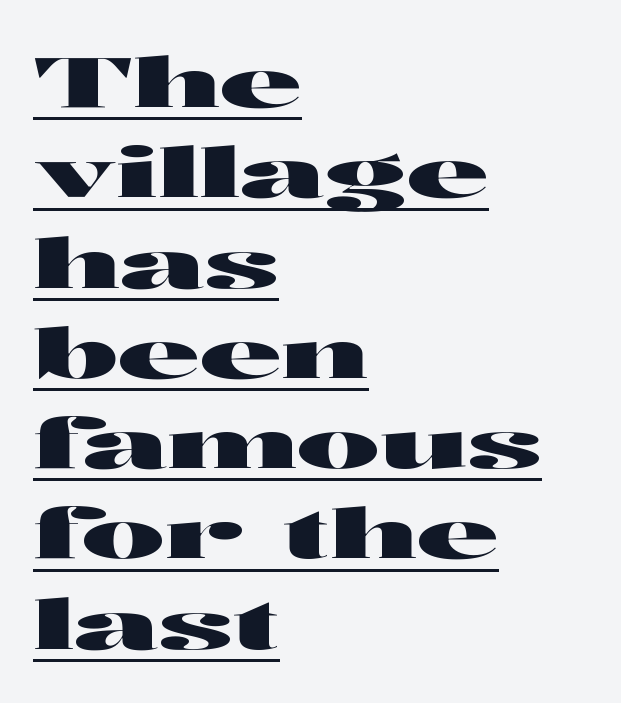
{"serif": "no", "italic": "no", "width": "wide", "stroke_contrast": "high", "x_height": "medium", "monospaced": "no", "underline": "yes", "align": "left", "line_spacing": "normal", "line_spacing_ratio": 1.29, "letter_spacing": "normal", "letter_spacing_em": 0.0, "glyph_px": 70}
